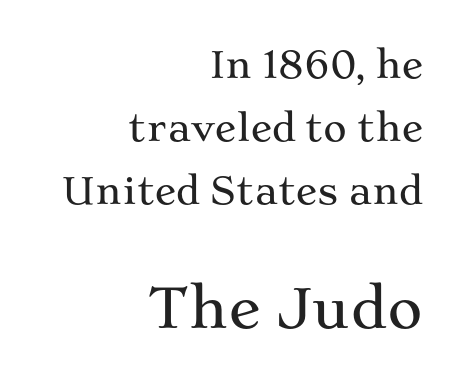
Q: Is the text italic (slanted)? A: No, it is upright.
Q: Is the typeface a serif or a sans-serif typeface? A: Serif.
Q: Is the text underlined? A: No.
Q: How is the paragraph aligned? A: Right-aligned.
Q: Is the spacing between letters normal or unusually wide? A: Normal.
Q: Which block of text is set in a larger size, the first (top) or the second (bottom)? A: The second (bottom) one.
Q: Width (condensed, normal, or wide)? A: Wide.
Q: Stroke contrast? A: Medium.
Q: x-height? A: Medium.
Q: Monospaced? A: No.
